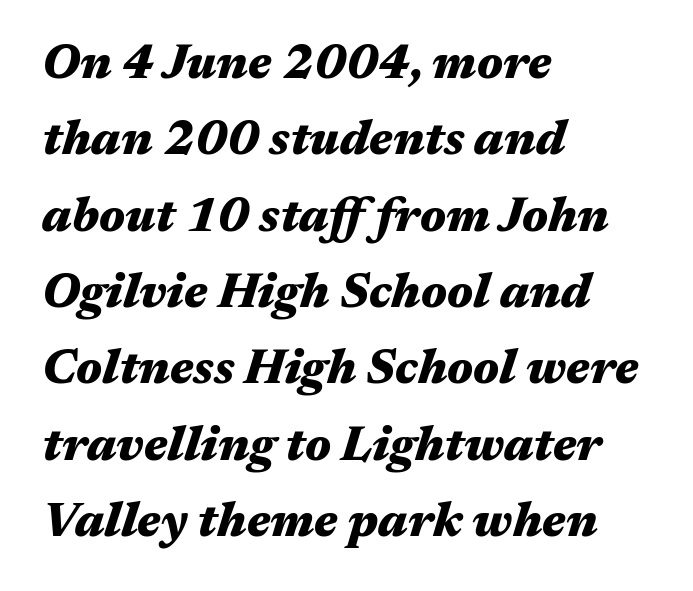
{"italic": "yes", "lean": "right", "slant_degrees": 17, "bold": "yes", "weight": "heavy", "width": "wide", "stroke_contrast": "medium", "x_height": "medium", "monospaced": "no", "underline": "no", "align": "left", "line_spacing": "normal", "line_spacing_ratio": 1.59, "letter_spacing": "normal", "letter_spacing_em": 0.0, "glyph_px": 48}
